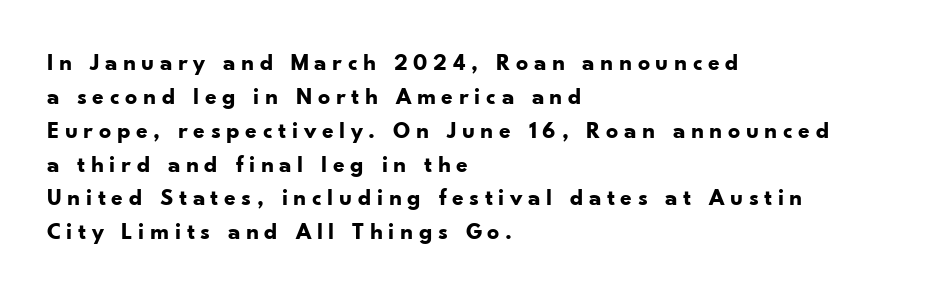
Q: Is the text bold? A: Yes.
Q: Is the text italic (slanted)? A: No, it is upright.
Q: Is the text underlined? A: No.
Q: How is the paragraph aligned? A: Left-aligned.
Q: Is the spacing between letters normal or unusually wide? A: Unusually wide.
Q: Is the spacing between lines tight, normal or loose? A: Normal.
